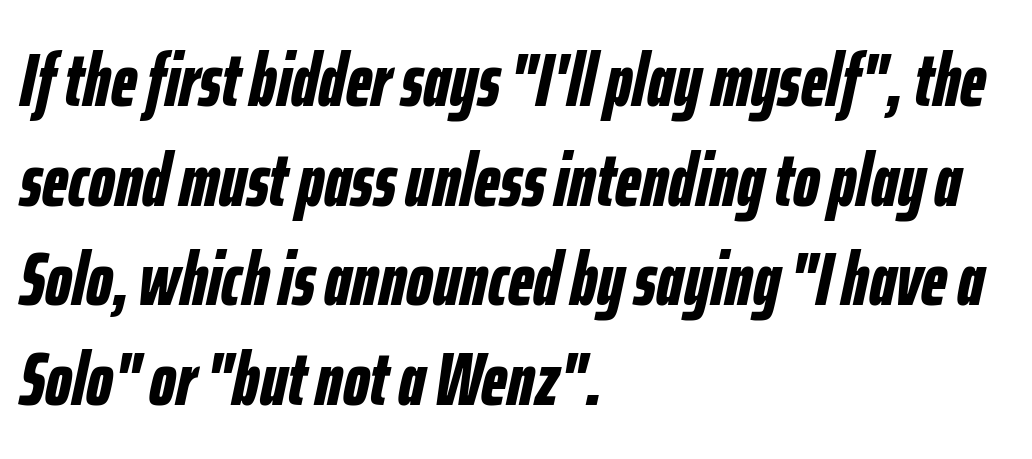
{"italic": "yes", "lean": "right", "slant_degrees": 12, "bold": "yes", "weight": "bold", "width": "condensed", "stroke_contrast": "low", "x_height": "medium", "monospaced": "no", "underline": "no", "align": "left", "line_spacing": "normal", "line_spacing_ratio": 1.33, "letter_spacing": "normal", "letter_spacing_em": 0.0, "glyph_px": 75}
